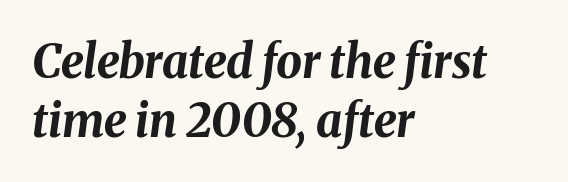
Rendered with sloped, italic letterforms. A dark, heavy texture on the line: the type is bold. The strip under each line holds only bare page. Caption: multi-line text, flush left, ragged right. Note the varied advance widths — an 'i' is clearly narrower than an 'm'. Successive baselines arrive at the customary interval.
